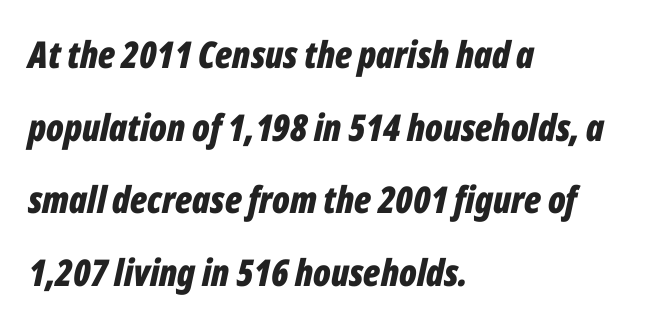
{"italic": "yes", "lean": "right", "slant_degrees": 12, "bold": "yes", "weight": "bold", "width": "condensed", "stroke_contrast": "low", "x_height": "medium", "monospaced": "no", "underline": "no", "align": "left", "line_spacing": "loose", "line_spacing_ratio": 1.96, "letter_spacing": "normal", "letter_spacing_em": 0.0, "glyph_px": 37}
